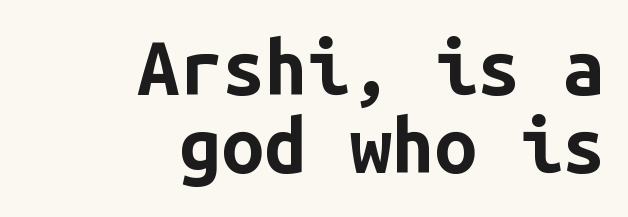
Teacher's note: observe the even right margin — that is flush-right alignment. If you measured baseline to baseline, you'd find a short distance. Does the lettering tilt? It doesn't — this is upright. These lines are rendered in a fixed-pitch font.
